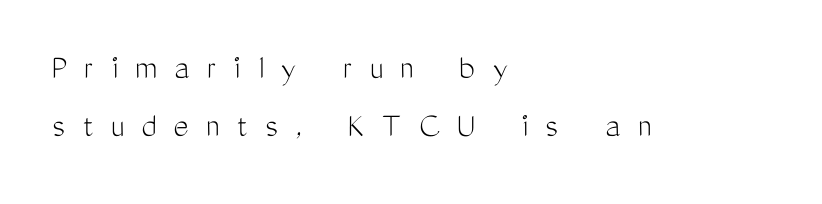
{"serif": "no", "italic": "no", "bold": "no", "weight": "light", "width": "condensed", "stroke_contrast": "medium", "x_height": "medium", "monospaced": "no", "underline": "no", "align": "left", "line_spacing": "normal", "line_spacing_ratio": 1.61, "letter_spacing": "wide", "letter_spacing_em": 0.48, "glyph_px": 36}
